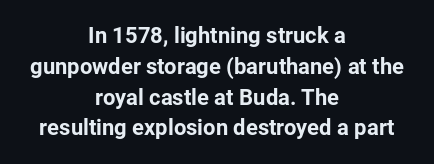
{"italic": "no", "bold": "yes", "underline": "no", "align": "center", "line_spacing": "normal", "line_spacing_ratio": 1.4, "letter_spacing": "normal", "letter_spacing_em": 0.0, "glyph_px": 22}
